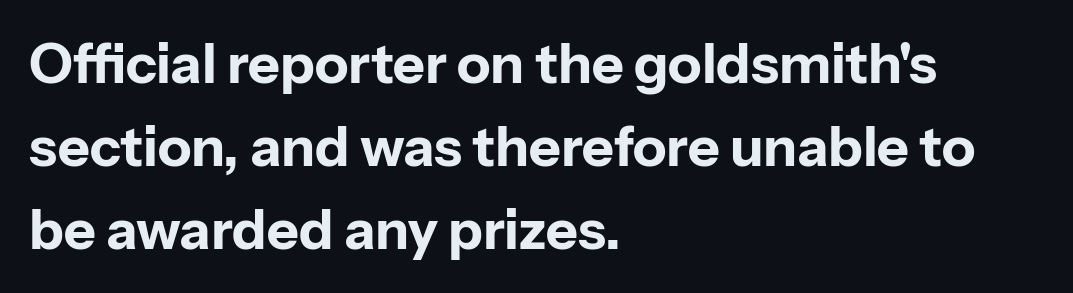
{"serif": "no", "italic": "no", "bold": "yes", "weight": "bold", "width": "normal", "stroke_contrast": "low", "x_height": "medium", "monospaced": "no", "underline": "no", "align": "left", "line_spacing": "normal", "line_spacing_ratio": 1.51, "letter_spacing": "normal", "letter_spacing_em": 0.0, "glyph_px": 55}
